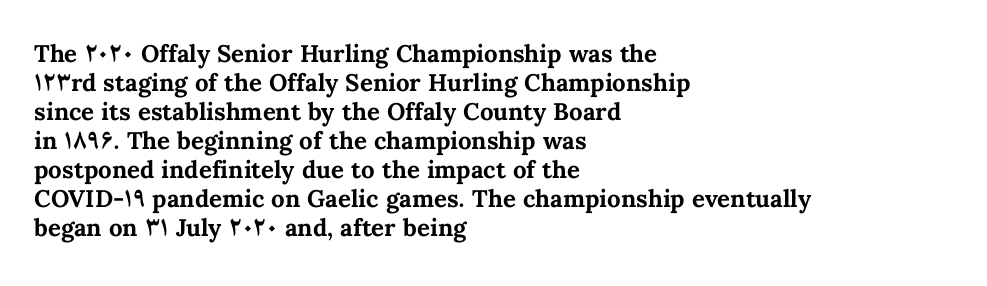
Q: Is the text bold? A: Yes.
Q: Is the text italic (slanted)? A: No, it is upright.
Q: Is the text underlined? A: No.
Q: How is the paragraph aligned? A: Left-aligned.
Q: Is the spacing between letters normal or unusually wide? A: Normal.
